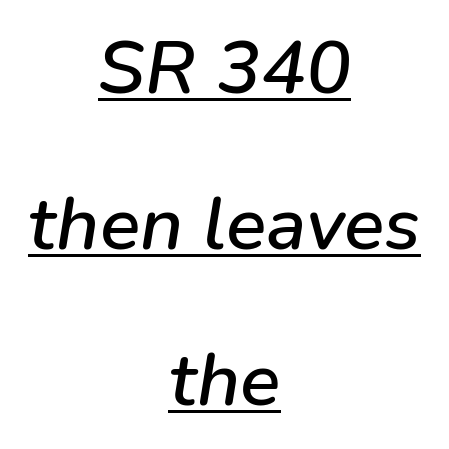
{"italic": "yes", "lean": "right", "slant_degrees": 9, "width": "normal", "stroke_contrast": "low", "x_height": "medium", "monospaced": "no", "underline": "yes", "align": "center", "line_spacing": "loose", "line_spacing_ratio": 2.08, "letter_spacing": "normal", "letter_spacing_em": 0.0, "glyph_px": 75}
